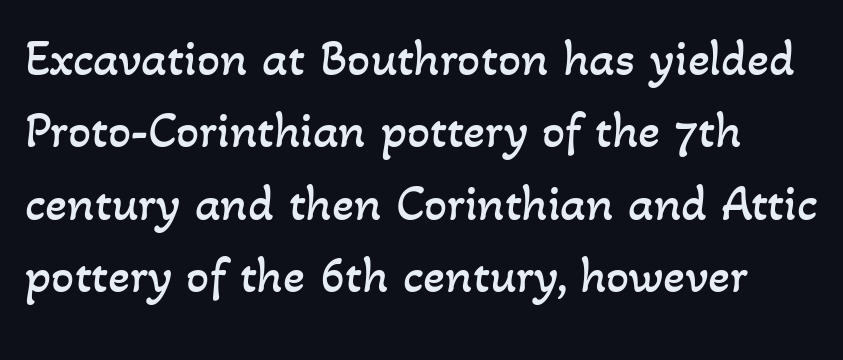
Q: Is the text bold? A: No.
Q: Is the text underlined? A: No.
Q: Is the spacing between letters normal or unusually wide? A: Normal.
Q: Is the spacing between lines tight, normal or loose? A: Normal.
Q: Width (condensed, normal, or wide)? A: Normal.
Q: Stroke contrast? A: Low.
Q: x-height? A: Small.
Q: Monospaced? A: No.
